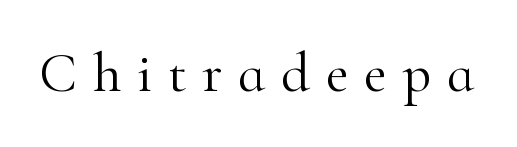
{"serif": "yes", "italic": "no", "bold": "no", "weight": "light", "width": "normal", "stroke_contrast": "high", "x_height": "small", "monospaced": "no", "underline": "no", "letter_spacing": "wide", "letter_spacing_em": 0.28, "glyph_px": 56}
